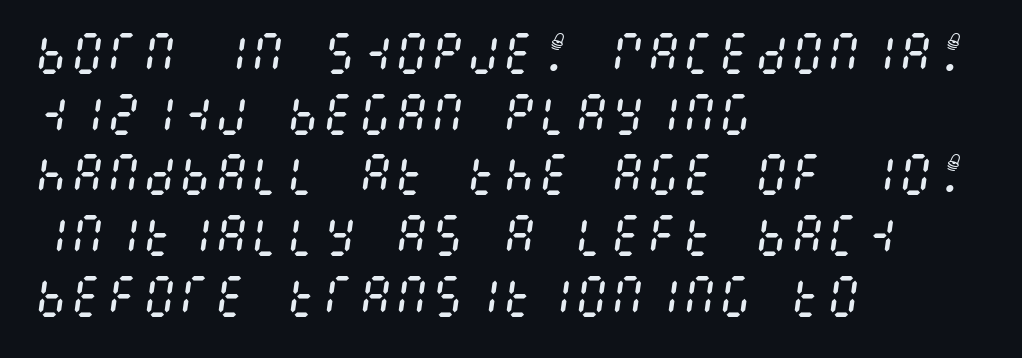
The image shows 45 px regular-weight, condensed type, italic (leaning right); set left-aligned, normal line spacing (1.35x), normal letter spacing, not underlined; medium stroke contrast and a large x-height.
